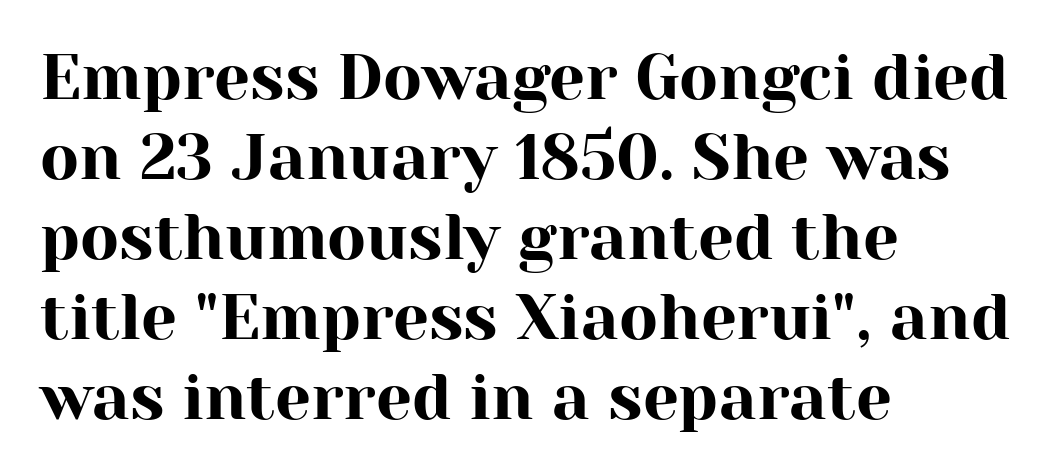
Q: Is the text italic (slanted)? A: No, it is upright.
Q: Is the typeface a serif or a sans-serif typeface? A: Serif.
Q: Is the text underlined? A: No.
Q: How is the paragraph aligned? A: Left-aligned.
Q: Is the spacing between letters normal or unusually wide? A: Normal.
Q: Is the spacing between lines tight, normal or loose? A: Normal.
Q: Width (condensed, normal, or wide)? A: Normal.
Q: Stroke contrast? A: High.
Q: x-height? A: Medium.
Q: Monospaced? A: No.
